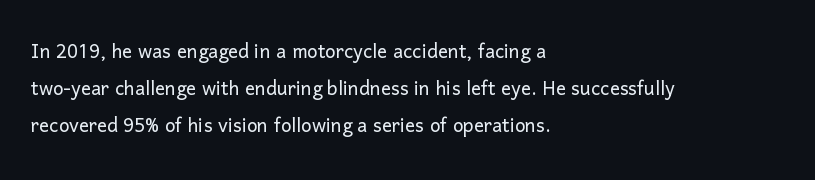
{"italic": "no", "bold": "no", "underline": "no", "align": "left", "line_spacing": "normal", "line_spacing_ratio": 1.48, "letter_spacing": "normal", "letter_spacing_em": 0.0, "glyph_px": 25}
